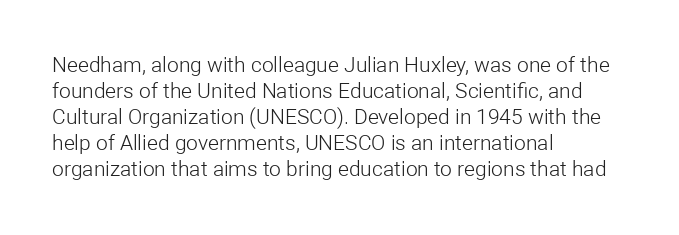
The image shows 21 px text type, upright; set left-aligned, line spacing 1.24x, normal letter spacing, not underlined.
